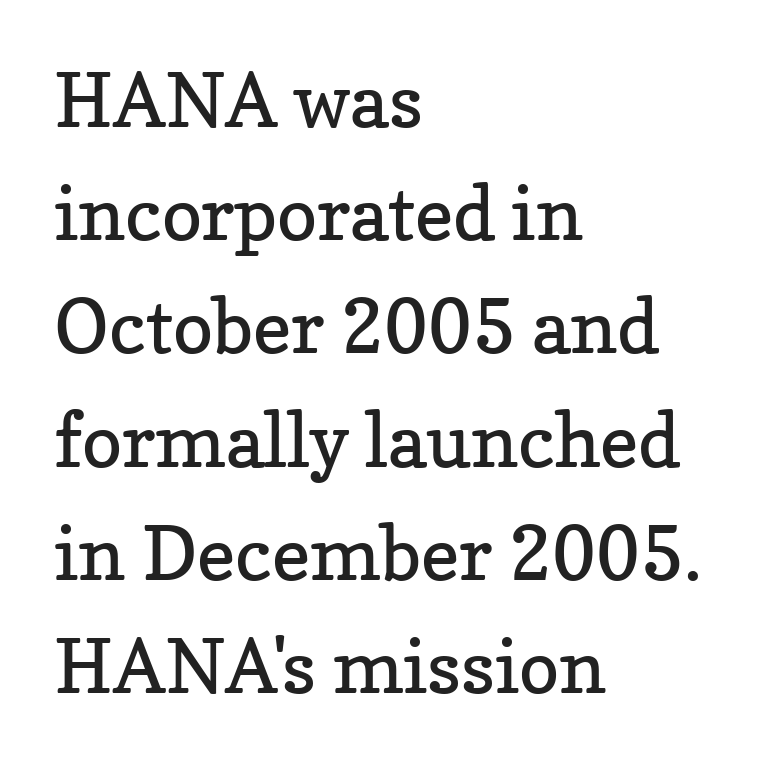
The image shows 75 px regular-weight serif type, upright; set left-aligned, normal line spacing (1.51x), normal letter spacing, not underlined; low stroke contrast and a medium x-height.
